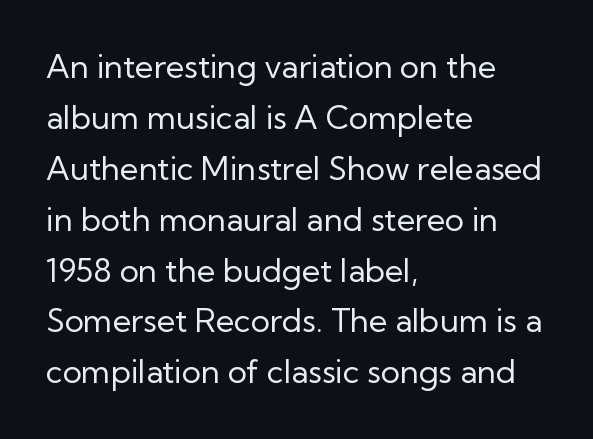
A bare baseline throughout the passage. The glyphs in this specimen are sans serif. The font sits on the lighter half of the weight spectrum, regular included. Rendered with straight, roman letterforms. Character widths vary here, with narrow letters taking less room than wide ones.
